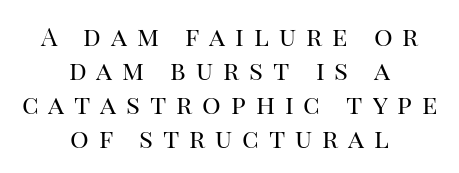
What stands out about the letter spacing? Its width — letters are far apart. Quick note: interline space is typical. The lettering holds an erect, upright posture throughout. Horizontal alignment here is central, giving a formal, balanced look. A light-to-regular cut is what we see here. The passage shown is not underscored anywhere.
